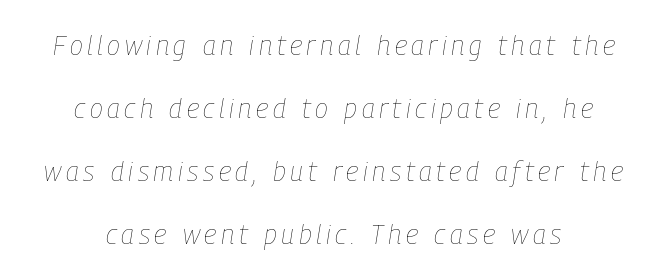
The image shows 27 px text type, italic (leaning right); set centered, loose line spacing (2.33x), not underlined.
